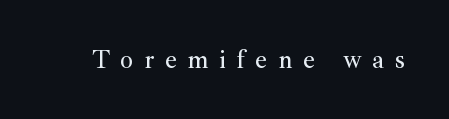
{"italic": "no", "underline": "no", "letter_spacing": "wide", "letter_spacing_em": 0.41, "glyph_px": 26}
